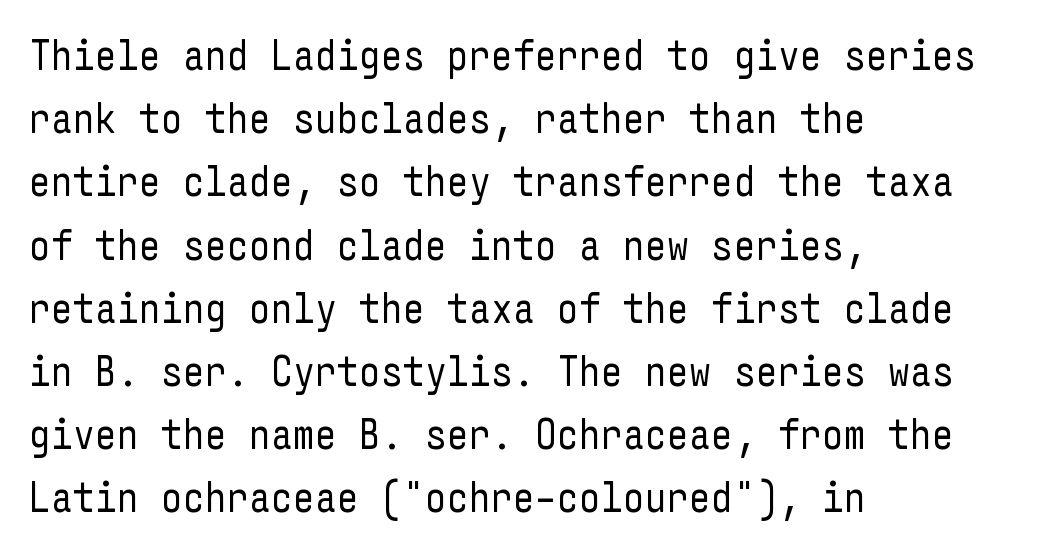
Q: Is the text bold? A: No.
Q: Is the text italic (slanted)? A: No, it is upright.
Q: Is the typeface a serif or a sans-serif typeface? A: Sans-serif.
Q: Is the text underlined? A: No.
Q: How is the paragraph aligned? A: Left-aligned.
Q: Is the spacing between letters normal or unusually wide? A: Normal.
Q: Is the spacing between lines tight, normal or loose? A: Normal.
Q: Width (condensed, normal, or wide)? A: Condensed.
Q: Stroke contrast? A: Low.
Q: x-height? A: Medium.
